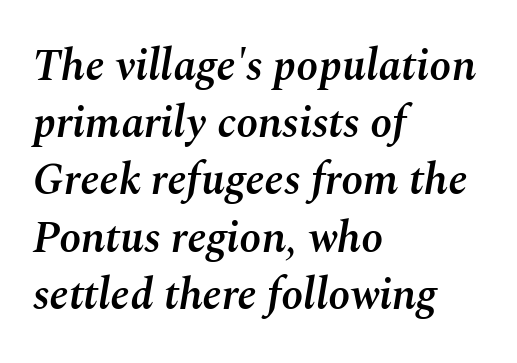
Q: Is the text bold? A: Semi-bold.
Q: Is the text italic (slanted)? A: Yes, it leans right by about 10 degrees.
Q: Is the text underlined? A: No.
Q: How is the paragraph aligned? A: Left-aligned.
Q: Is the spacing between letters normal or unusually wide? A: Normal.
Q: Is the spacing between lines tight, normal or loose? A: Normal.
Q: Width (condensed, normal, or wide)? A: Normal.
Q: Stroke contrast? A: Medium.
Q: x-height? A: Medium.
Q: Monospaced? A: No.
